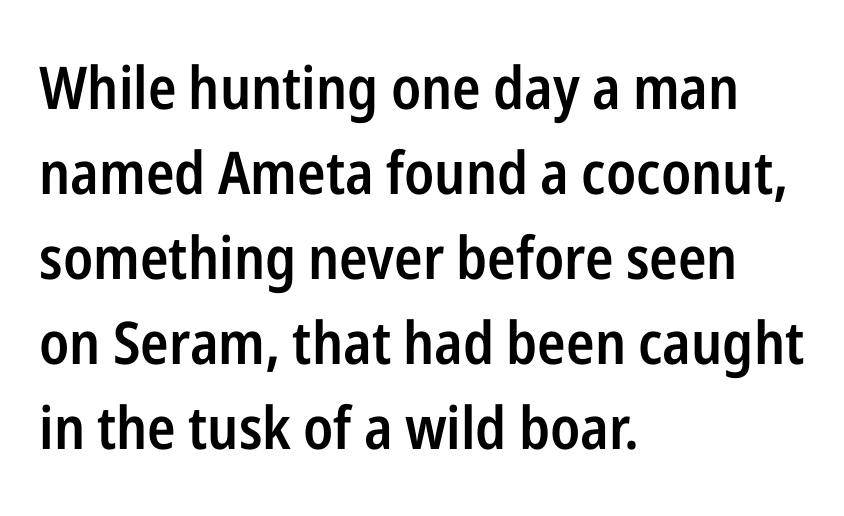
Think of a printed novel: that variable character pitch is what you see here. Line beginnings align vertically; line endings do not. Standard letterfit; no display-style spreading of the glyphs. This is moderately heavy type, rendered in semibold. A normal amount of white space separates one row of letters from the next.
